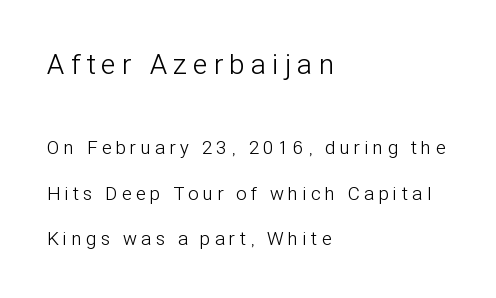
{"serif": "no", "italic": "no", "bold": "no", "weight": "light", "width": "condensed", "stroke_contrast": "low", "x_height": "medium", "monospaced": "no", "underline": "no", "align": "left", "line_spacing": "loose", "line_spacing_ratio": 2.39, "letter_spacing": "wide", "letter_spacing_em": 0.24, "larger_block": "first", "size_ratio": 1.47, "glyph_px": 28}
